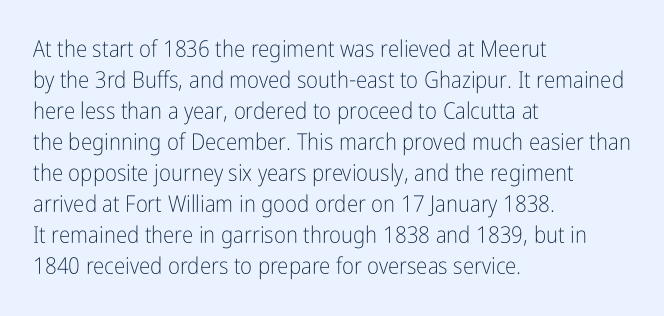
Posture: upright roman. The ragged edge is on the right, which tells us the setting is flush left. Reading down the column, the eye jumps a familiar distance to each next line. The specimen omits any rule beneath the text block's lines. The face looks like a standard text weight, possibly lighter.
